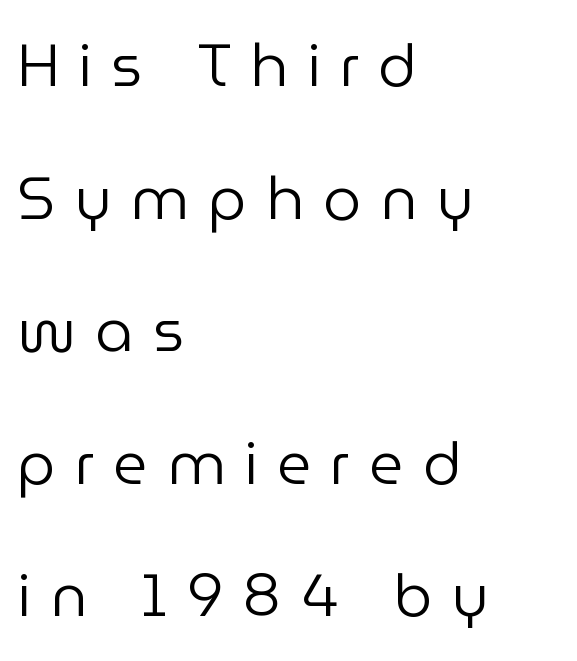
{"serif": "no", "italic": "no", "bold": "no", "weight": "regular", "width": "normal", "stroke_contrast": "low", "x_height": "medium", "monospaced": "no", "underline": "no", "align": "left", "line_spacing": "loose", "line_spacing_ratio": 2.21, "letter_spacing": "wide", "letter_spacing_em": 0.32, "glyph_px": 60}
